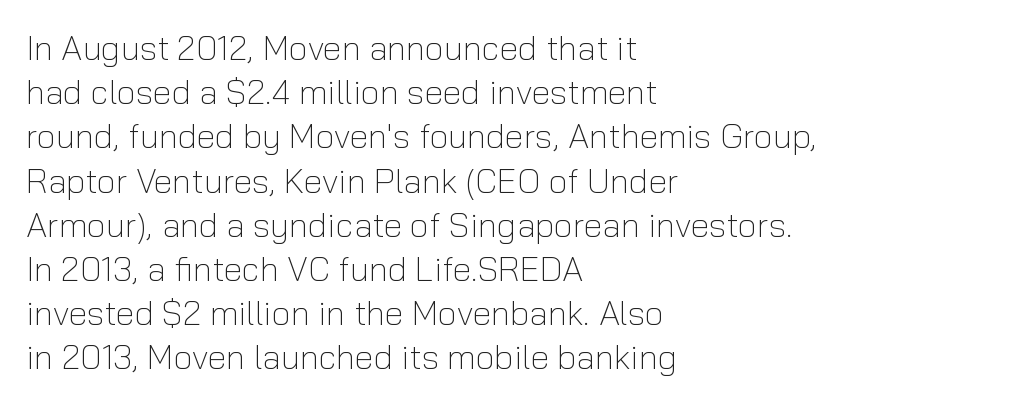
The image shows 34 px light sans-serif type, upright; set left-aligned, normal line spacing (1.3x), normal letter spacing, not underlined; low stroke contrast and a medium x-height.
